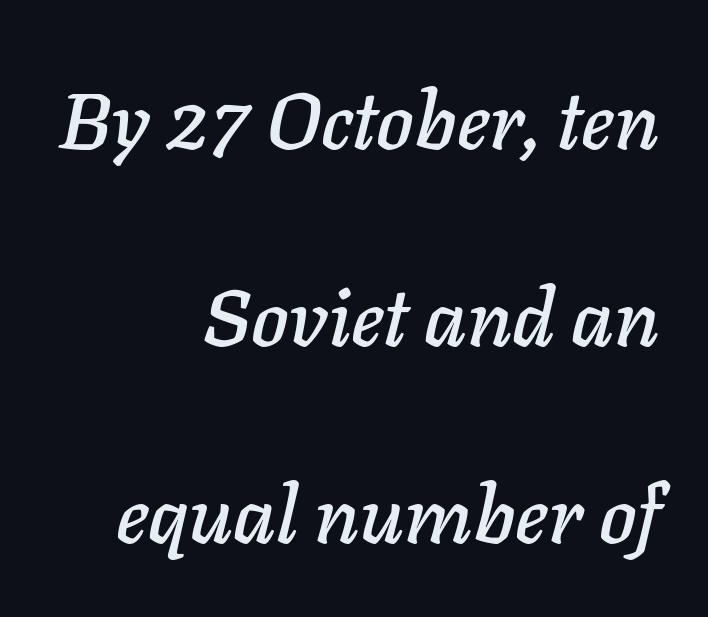
Horizontal alignment here is rightward, an uncommon choice for prose. Nobody touched the tracking dial on this one. A typesetter would call this proportional, since set widths differ per character. Rule under the text: the space is simply empty. This sample trades compactness for vertical openness between lines.
